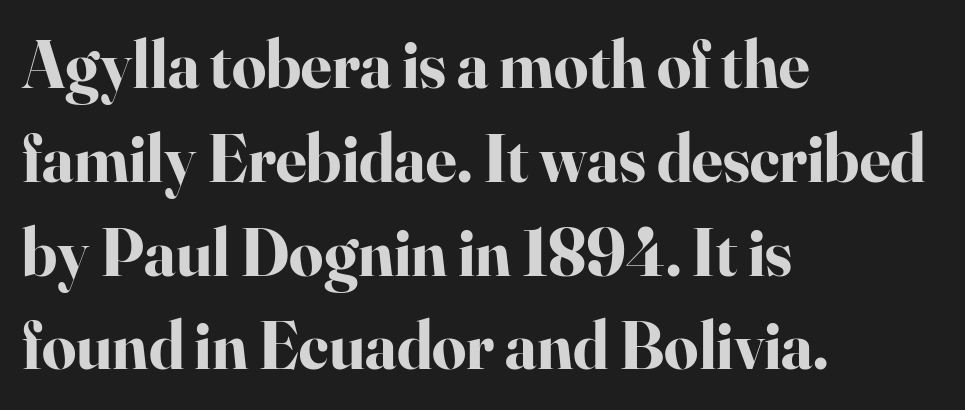
Q: Is the text bold? A: Yes.
Q: Is the text italic (slanted)? A: No, it is upright.
Q: Is the typeface a serif or a sans-serif typeface? A: Serif.
Q: Is the text underlined? A: No.
Q: How is the paragraph aligned? A: Left-aligned.
Q: Is the spacing between letters normal or unusually wide? A: Normal.
Q: Is the spacing between lines tight, normal or loose? A: Normal.
Q: Width (condensed, normal, or wide)? A: Normal.
Q: Stroke contrast? A: High.
Q: x-height? A: Small.
Q: Monospaced? A: No.
